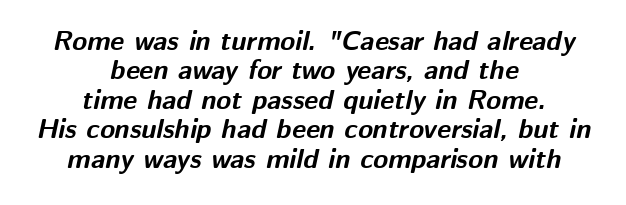
The specimen reads as italic at a glance. Which margin do the lines hug? Neither — every line sits in the middle. The font is running at its bold setting. Does the leading feel generous? Not at all — it's pinched. Only glyphs here, with clear space below each row.
